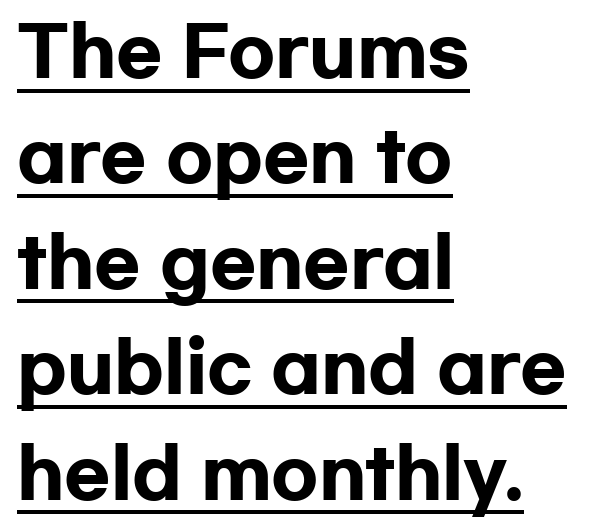
{"serif": "no", "italic": "no", "bold": "yes", "weight": "heavy", "width": "wide", "stroke_contrast": "low", "x_height": "medium", "monospaced": "no", "underline": "yes", "align": "left", "line_spacing": "normal", "line_spacing_ratio": 1.55, "letter_spacing": "normal", "letter_spacing_em": 0.0, "glyph_px": 68}
